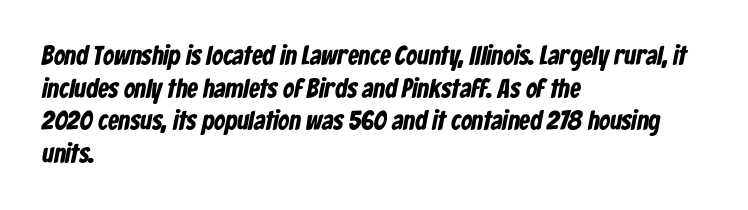
{"bold": "yes", "underline": "no", "align": "left", "line_spacing_ratio": 1.21, "letter_spacing": "normal", "letter_spacing_em": 0.0, "glyph_px": 27}
